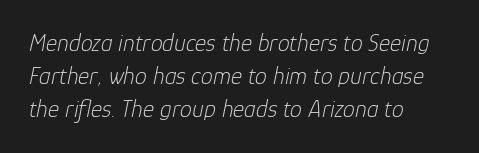
{"italic": "yes", "lean": "right", "slant_degrees": 12, "bold": "no", "underline": "no", "align": "left", "line_spacing": "normal", "line_spacing_ratio": 1.38, "letter_spacing": "normal", "letter_spacing_em": 0.0, "glyph_px": 24}
